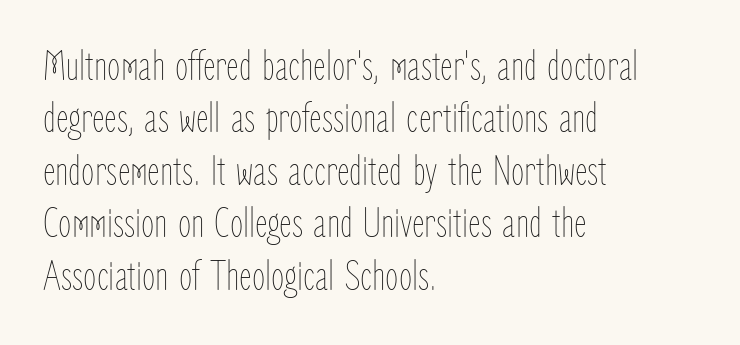
Q: Is the text bold? A: No.
Q: Is the text italic (slanted)? A: No, it is upright.
Q: Is the text underlined? A: No.
Q: How is the paragraph aligned? A: Left-aligned.
Q: Is the spacing between letters normal or unusually wide? A: Normal.
Q: Width (condensed, normal, or wide)? A: Condensed.
Q: Stroke contrast? A: Low.
Q: x-height? A: Medium.
Q: Monospaced? A: No.
